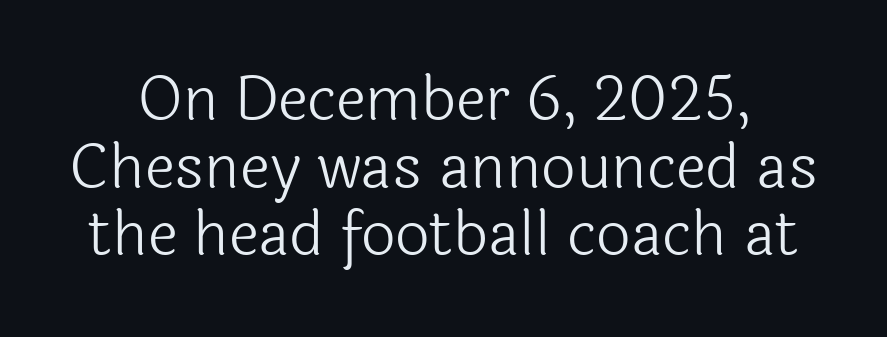
Varying glyph widths throughout — classic text-font behaviour. Bold? No — there's no thickening of the strokes. Upright lettering throughout. Check the space under the baseline: it is left empty. Quick note: interline space is minimal.
